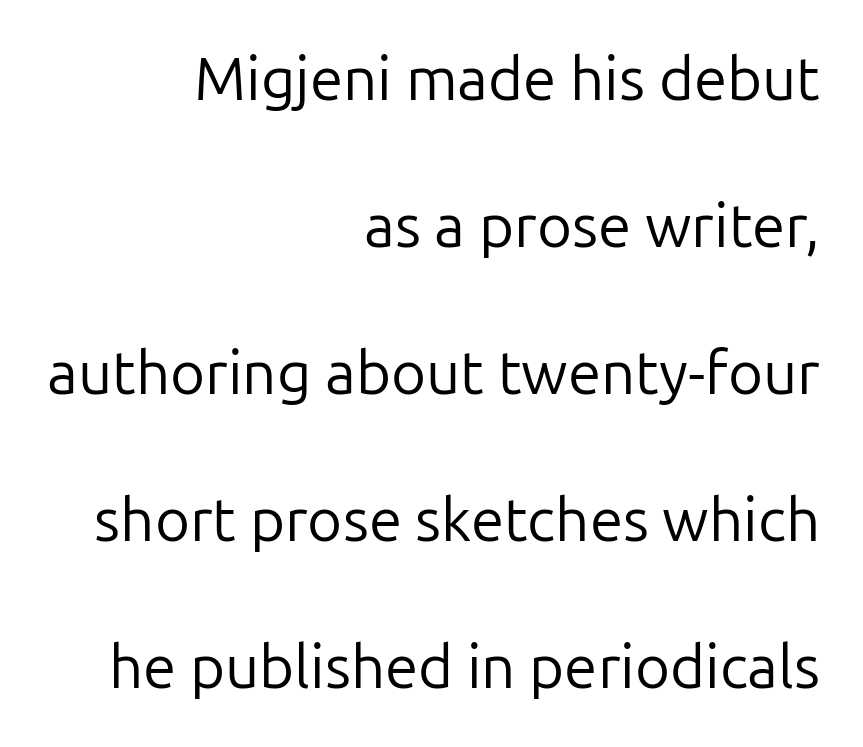
Q: Is the text bold? A: No.
Q: Is the text italic (slanted)? A: No, it is upright.
Q: Is the typeface a serif or a sans-serif typeface? A: Sans-serif.
Q: Is the text underlined? A: No.
Q: How is the paragraph aligned? A: Right-aligned.
Q: Is the spacing between letters normal or unusually wide? A: Normal.
Q: Is the spacing between lines tight, normal or loose? A: Loose.
Q: Width (condensed, normal, or wide)? A: Normal.
Q: Stroke contrast? A: Low.
Q: x-height? A: Medium.
Q: Monospaced? A: No.
